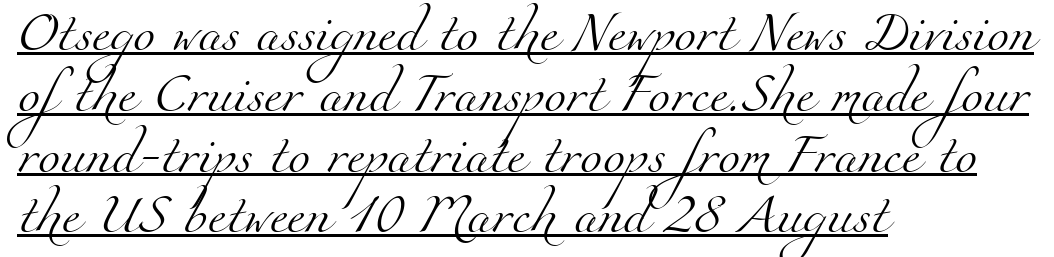
The image shows 40 px light serif type; set left-aligned, normal line spacing (1.52x), normal letter spacing, underlined; medium stroke contrast and a small x-height.
